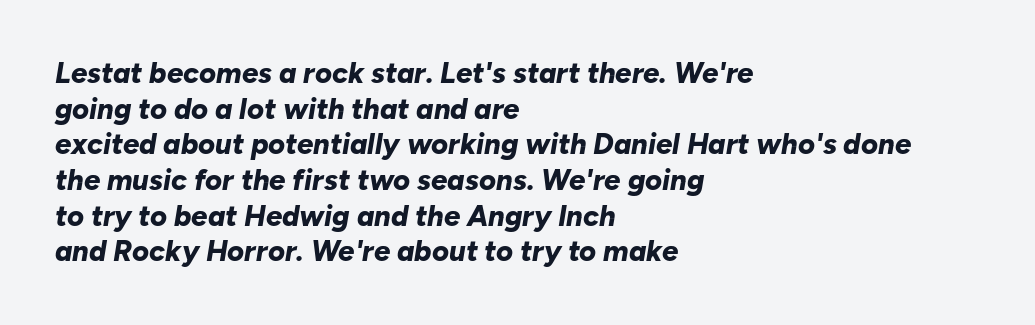
The image shows 29 px bold type, italic (leaning right); set left-aligned, line spacing 1.23x, normal letter spacing, not underlined; low stroke contrast and a medium x-height.
